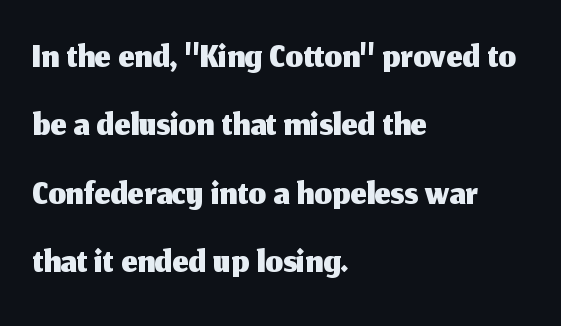
Q: Is the text italic (slanted)? A: No, it is upright.
Q: Is the typeface a serif or a sans-serif typeface? A: Sans-serif.
Q: Is the text underlined? A: No.
Q: How is the paragraph aligned? A: Left-aligned.
Q: Is the spacing between letters normal or unusually wide? A: Normal.
Q: Width (condensed, normal, or wide)? A: Normal.
Q: Stroke contrast? A: Medium.
Q: x-height? A: Medium.
Q: Monospaced? A: No.
